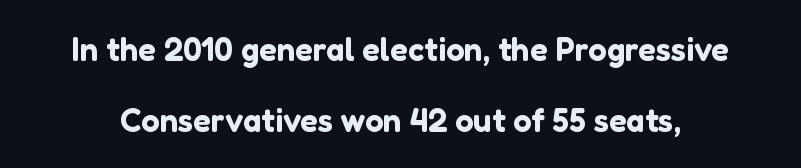
Vertically, the passage feels expansive, rows floating well apart. Observe the ordinary spacing: letters are neighbours, not strangers. Proportional: the letters do not fall into vertical columns. Serifs: no, the terminals of the letterforms are clean.
